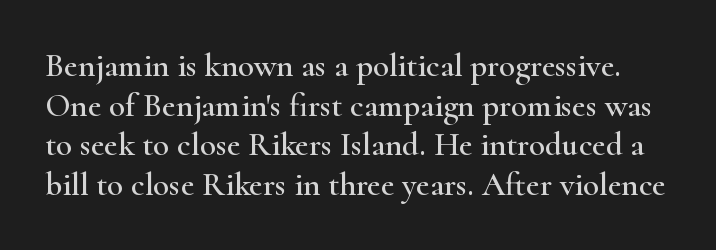
{"serif": "yes", "italic": "no", "width": "wide", "stroke_contrast": "high", "x_height": "small", "monospaced": "no", "underline": "no", "line_spacing_ratio": 1.2, "letter_spacing": "normal", "letter_spacing_em": 0.0, "glyph_px": 33}
